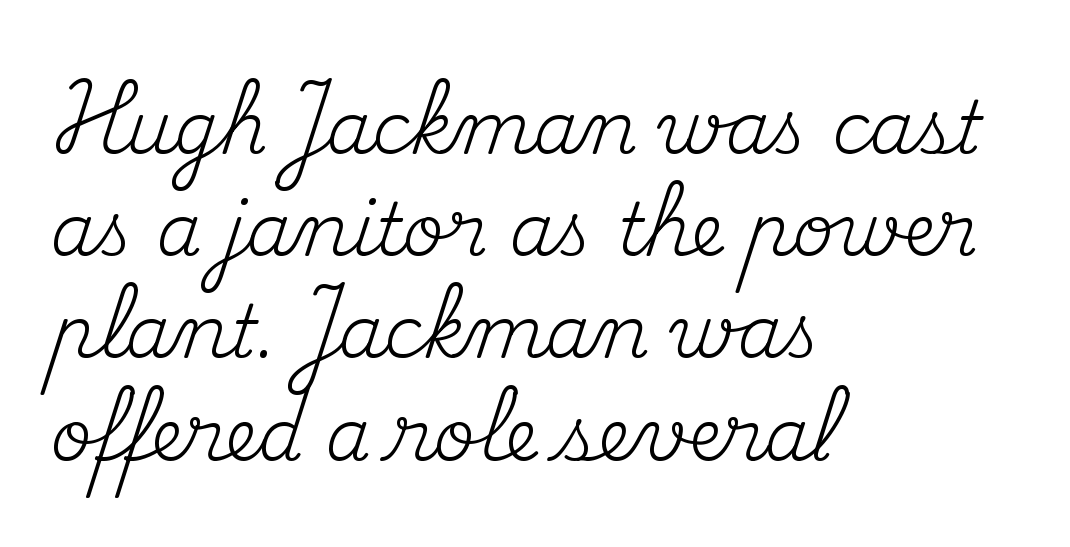
Any mark beneath the type? The region is blank. Left-aligned paragraph, ragged on the right. This is not heavy type; no bold has been used. Is this a fixed-width face? No — the glyphs have proportional, varying widths.
